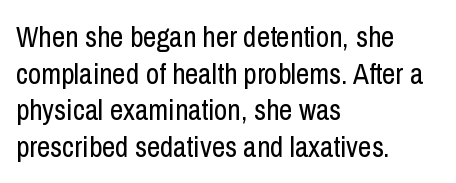
Each letter's strokes conclude bluntly, with no projecting serifs. Heaviness? Minimal to ordinary, like unemphasized prose. Spacing verdict: proportional, widths tailored to each character. Each line starts at the same left margin while the right side varies.
